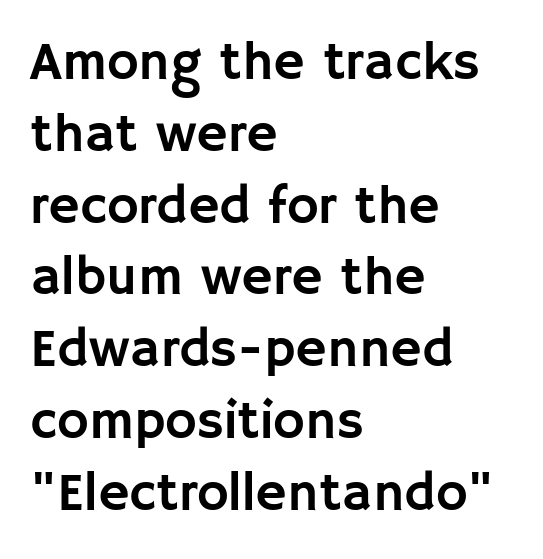
{"serif": "no", "italic": "no", "width": "normal", "stroke_contrast": "low", "x_height": "large", "monospaced": "no", "underline": "no", "align": "left", "line_spacing": "normal", "line_spacing_ratio": 1.33, "letter_spacing": "normal", "letter_spacing_em": 0.0, "glyph_px": 54}
